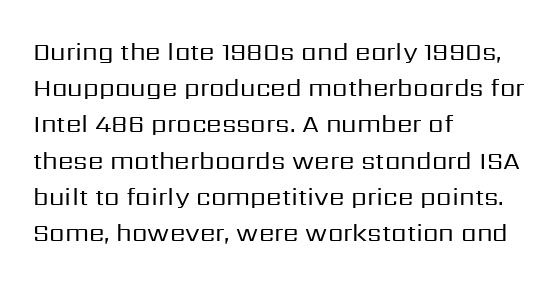
The image shows 25 px text type, upright; set left-aligned, normal line spacing (1.45x), normal letter spacing, not underlined.
